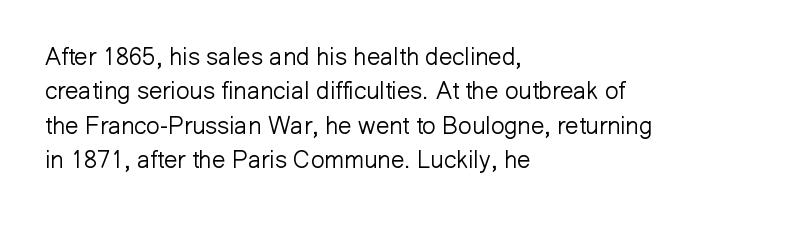
Q: Is the text bold? A: No.
Q: Is the text italic (slanted)? A: No, it is upright.
Q: Is the text underlined? A: No.
Q: How is the paragraph aligned? A: Left-aligned.
Q: Is the spacing between letters normal or unusually wide? A: Normal.
Q: Is the spacing between lines tight, normal or loose? A: Normal.
